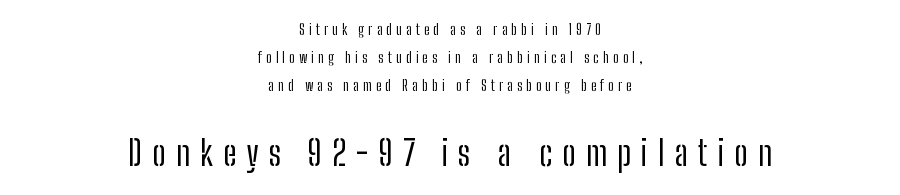
The image shows 34 px regular-weight, condensed sans-serif type, upright; set centered, loose line spacing (1.99x), unusually wide letter spacing (+0.3 em), not underlined; the second (bottom) block is 2.43x larger; low stroke contrast and a medium x-height.
